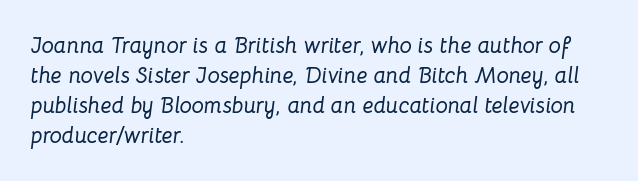
{"italic": "yes", "lean": "right", "slant_degrees": 8, "underline": "no", "align": "left", "line_spacing": "normal", "line_spacing_ratio": 1.36, "letter_spacing": "normal", "letter_spacing_em": 0.0, "glyph_px": 22}
